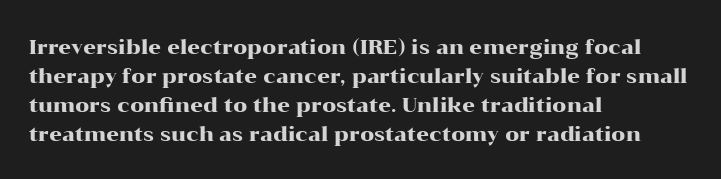
Q: Is the text italic (slanted)? A: No, it is upright.
Q: Is the text underlined? A: No.
Q: How is the paragraph aligned? A: Left-aligned.
Q: Is the spacing between letters normal or unusually wide? A: Normal.
Q: Is the spacing between lines tight, normal or loose? A: Normal.
